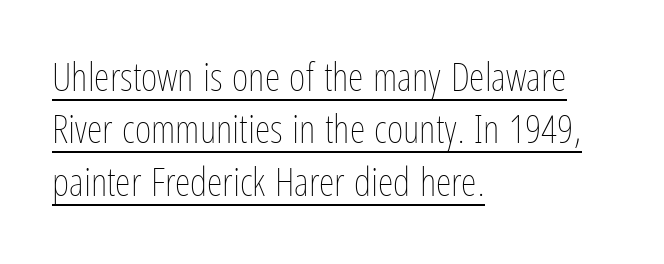
Q: Is the text bold? A: No.
Q: Is the text italic (slanted)? A: No, it is upright.
Q: Is the text underlined? A: Yes.
Q: How is the paragraph aligned? A: Left-aligned.
Q: Is the spacing between letters normal or unusually wide? A: Normal.
Q: Is the spacing between lines tight, normal or loose? A: Normal.
Q: Width (condensed, normal, or wide)? A: Condensed.
Q: Stroke contrast? A: Low.
Q: x-height? A: Medium.
Q: Monospaced? A: No.
